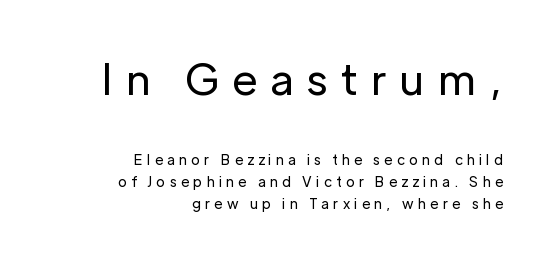
Q: Is the text bold? A: No.
Q: Is the text italic (slanted)? A: No, it is upright.
Q: Is the typeface a serif or a sans-serif typeface? A: Sans-serif.
Q: Is the text underlined? A: No.
Q: How is the paragraph aligned? A: Right-aligned.
Q: Is the spacing between letters normal or unusually wide? A: Unusually wide.
Q: Is the spacing between lines tight, normal or loose? A: Normal.
Q: Which block of text is set in a larger size, the first (top) or the second (bottom)? A: The first (top) one.
Q: Width (condensed, normal, or wide)? A: Normal.
Q: Stroke contrast? A: Low.
Q: x-height? A: Medium.
Q: Monospaced? A: No.
